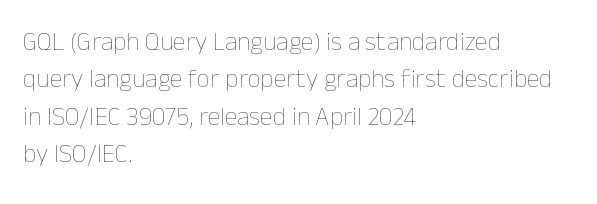
Is the letter spacing exaggerated? No — it looks like the ordinary default. This block has exactly the height ordinary leading produces. This is the regular roman posture of the typeface. Weight: not bold — regular or lighter.
